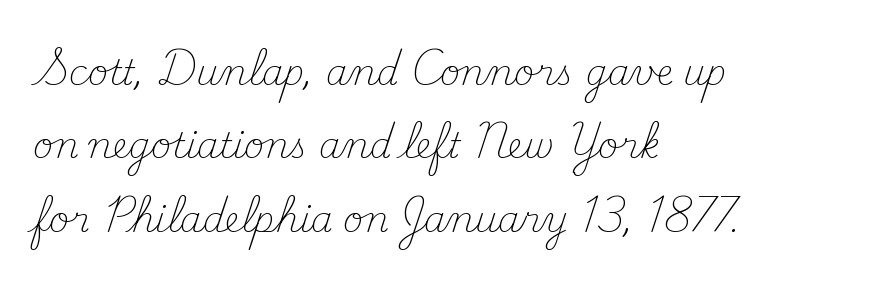
Leading: increased. The area under the type is left untouched. The letters advance in unequal steps, a hallmark of proportional type.
